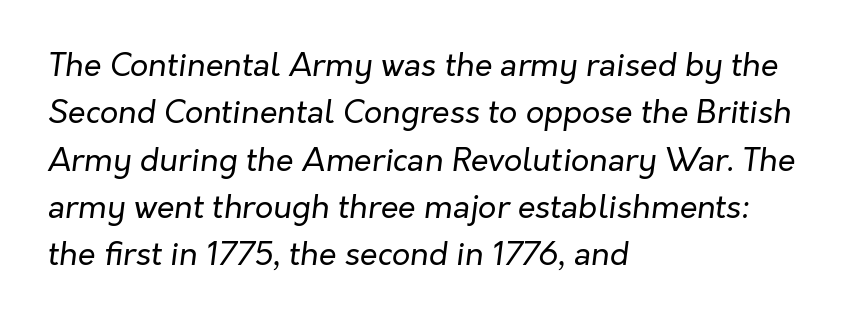
Bare-footed words on every line. Stem width sits at or under what a default text font uses. The lines in this sample share a left origin and differ only in where they stop. Notice how descenders clear the ascenders below comfortably — that's standard leading.
